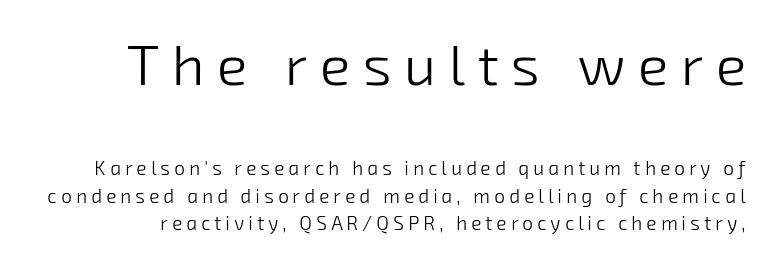
{"serif": "no", "bold": "no", "weight": "light", "width": "normal", "stroke_contrast": "low", "x_height": "medium", "monospaced": "no", "underline": "no", "line_spacing": "normal", "line_spacing_ratio": 1.45, "letter_spacing": "wide", "letter_spacing_em": 0.22, "larger_block": "first", "size_ratio": 3.0, "glyph_px": 57}
